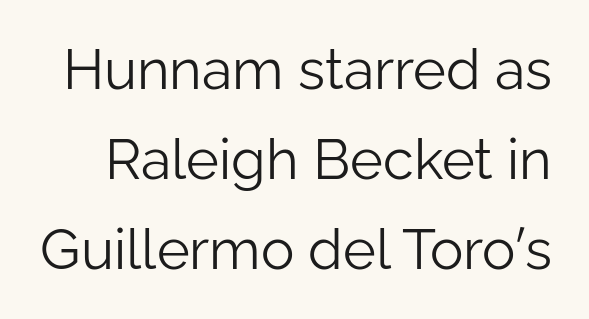
Q: Is the text bold? A: No.
Q: Is the text italic (slanted)? A: No, it is upright.
Q: Is the typeface a serif or a sans-serif typeface? A: Sans-serif.
Q: Is the text underlined? A: No.
Q: Is the spacing between letters normal or unusually wide? A: Normal.
Q: Is the spacing between lines tight, normal or loose? A: Normal.
Q: Width (condensed, normal, or wide)? A: Normal.
Q: Stroke contrast? A: Low.
Q: x-height? A: Medium.
Q: Monospaced? A: No.
